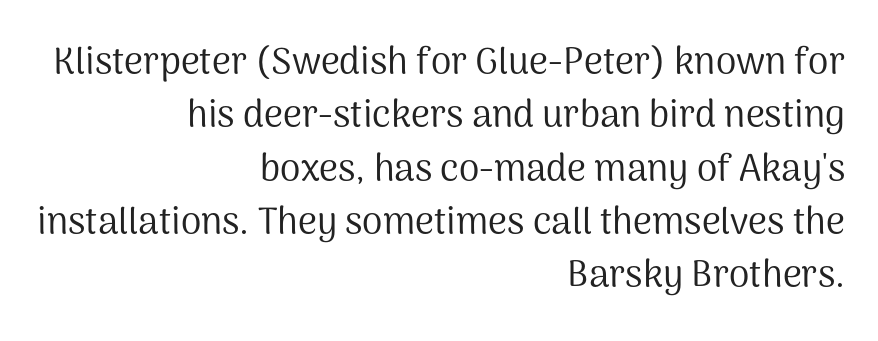
If you drew a line through each stem, it would be perfectly vertical. A light-to-regular cut is what we see here. Normally led — the rows are evenly, conventionally spaced. The words here are not underlined.
